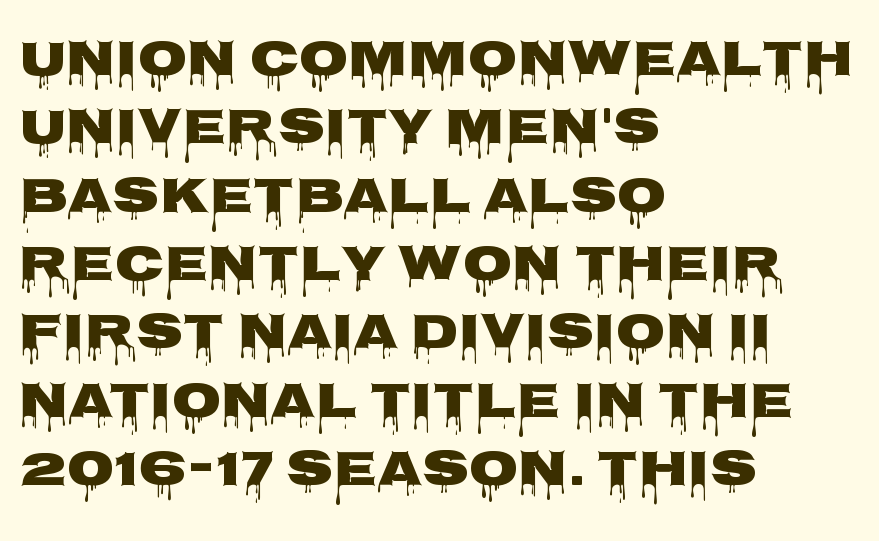
Q: Is the text bold? A: Yes.
Q: Is the text italic (slanted)? A: No, it is upright.
Q: Is the typeface a serif or a sans-serif typeface? A: Sans-serif.
Q: Is the text underlined? A: No.
Q: How is the paragraph aligned? A: Left-aligned.
Q: Is the spacing between letters normal or unusually wide? A: Normal.
Q: Is the spacing between lines tight, normal or loose? A: Normal.
Q: Width (condensed, normal, or wide)? A: Wide.
Q: Stroke contrast? A: Low.
Q: x-height? A: Large.
Q: Monospaced? A: No.
